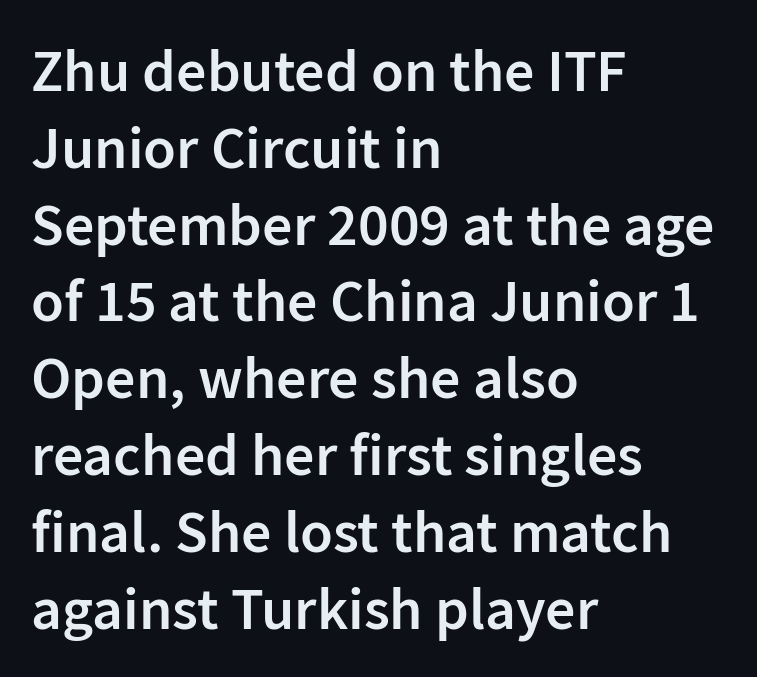
{"serif": "no", "italic": "no", "bold": "semi", "weight": "semibold", "width": "normal", "stroke_contrast": "low", "x_height": "medium", "monospaced": "no", "underline": "no", "align": "left", "line_spacing": "normal", "line_spacing_ratio": 1.28, "letter_spacing": "normal", "letter_spacing_em": 0.0, "glyph_px": 60}
